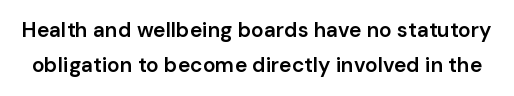
Q: Is the text bold? A: Semi-bold.
Q: Is the text italic (slanted)? A: No, it is upright.
Q: Is the text underlined? A: No.
Q: Is the spacing between letters normal or unusually wide? A: Normal.
Q: Is the spacing between lines tight, normal or loose? A: Normal.
